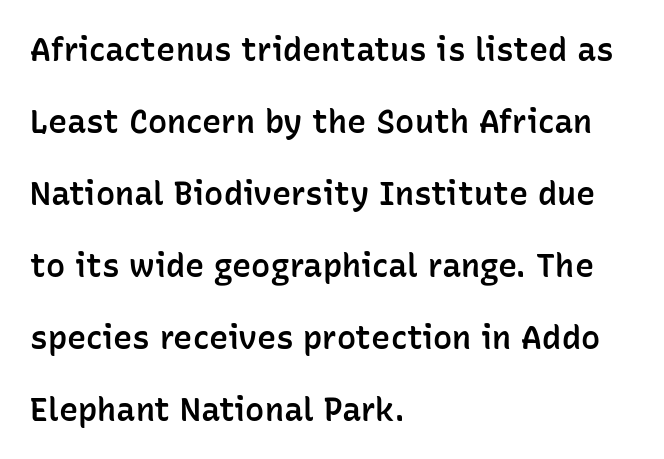
Q: Is the text bold? A: Semi-bold.
Q: Is the text italic (slanted)? A: No, it is upright.
Q: Is the typeface a serif or a sans-serif typeface? A: Sans-serif.
Q: Is the text underlined? A: No.
Q: How is the paragraph aligned? A: Left-aligned.
Q: Is the spacing between letters normal or unusually wide? A: Normal.
Q: Is the spacing between lines tight, normal or loose? A: Loose.
Q: Width (condensed, normal, or wide)? A: Normal.
Q: Stroke contrast? A: Low.
Q: x-height? A: Medium.
Q: Monospaced? A: No.
